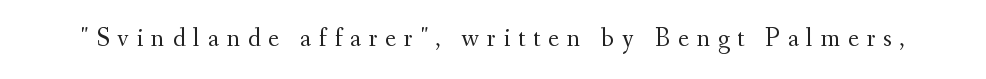
Q: Is the text bold? A: No.
Q: Is the text italic (slanted)? A: No, it is upright.
Q: Is the text underlined? A: No.
Q: Is the spacing between letters normal or unusually wide? A: Unusually wide.
